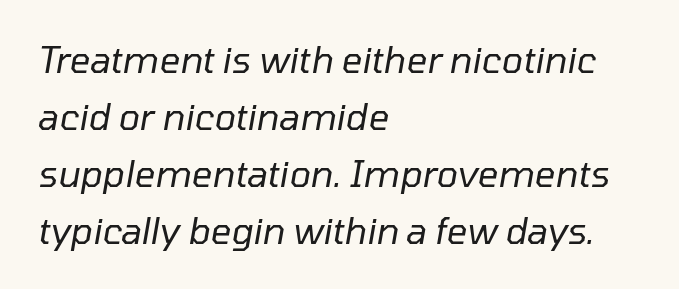
Q: Is the text bold? A: No.
Q: Is the text italic (slanted)? A: Yes, it leans right by about 10 degrees.
Q: Is the text underlined? A: No.
Q: How is the paragraph aligned? A: Left-aligned.
Q: Is the spacing between letters normal or unusually wide? A: Normal.
Q: Is the spacing between lines tight, normal or loose? A: Normal.
Q: Width (condensed, normal, or wide)? A: Normal.
Q: Stroke contrast? A: Low.
Q: x-height? A: Medium.
Q: Monospaced? A: No.
